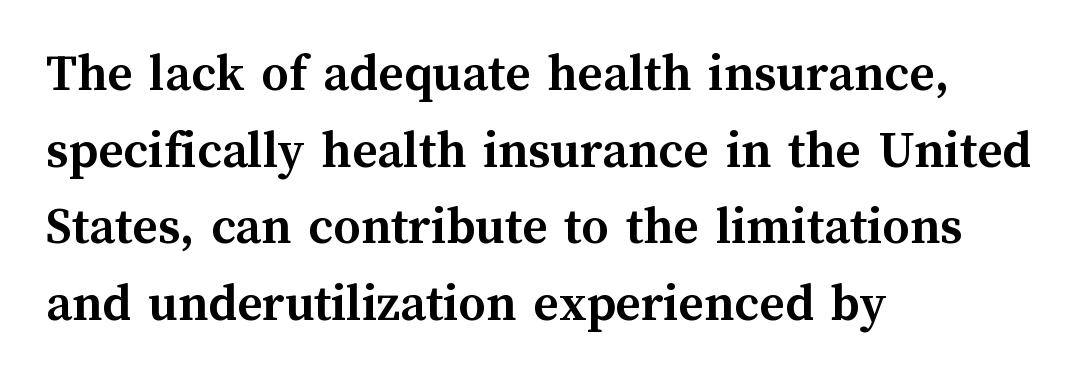
Q: Is the text bold? A: Yes.
Q: Is the text italic (slanted)? A: No, it is upright.
Q: Is the text underlined? A: No.
Q: How is the paragraph aligned? A: Left-aligned.
Q: Is the spacing between letters normal or unusually wide? A: Normal.
Q: Is the spacing between lines tight, normal or loose? A: Normal.
Q: Width (condensed, normal, or wide)? A: Normal.
Q: Stroke contrast? A: Medium.
Q: x-height? A: Medium.
Q: Monospaced? A: No.
